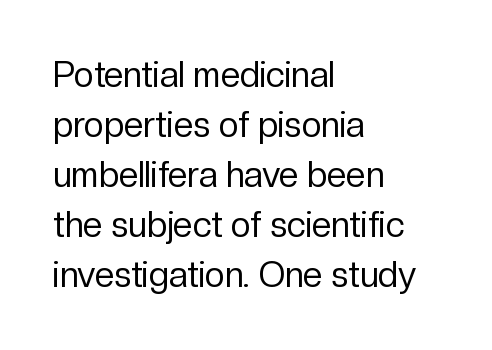
{"serif": "no", "italic": "no", "bold": "no", "weight": "regular", "width": "normal", "stroke_contrast": "low", "x_height": "medium", "monospaced": "no", "underline": "no", "align": "left", "line_spacing": "normal", "line_spacing_ratio": 1.43, "letter_spacing": "normal", "letter_spacing_em": 0.0, "glyph_px": 35}
